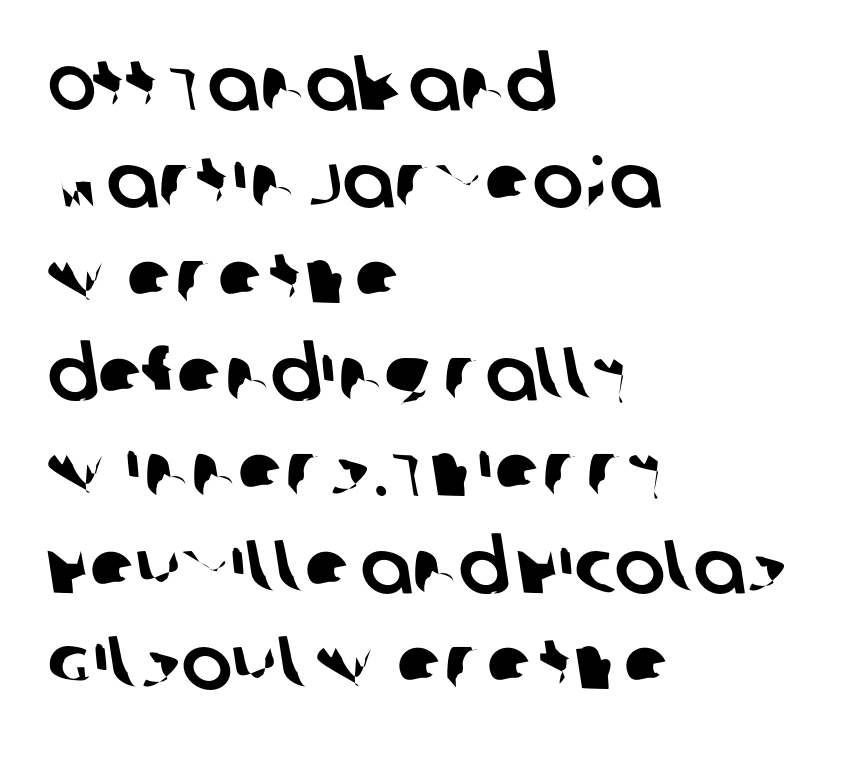
Descenders are the only things crossing below the line. This rendering employs a face without finishing strokes, i.e., a sans-serif. This sample has the flowing, uneven cadence of proportional lettering. Honestly, the row spacing looks completely unremarkable. In CSS terms this would be text-align: left.
